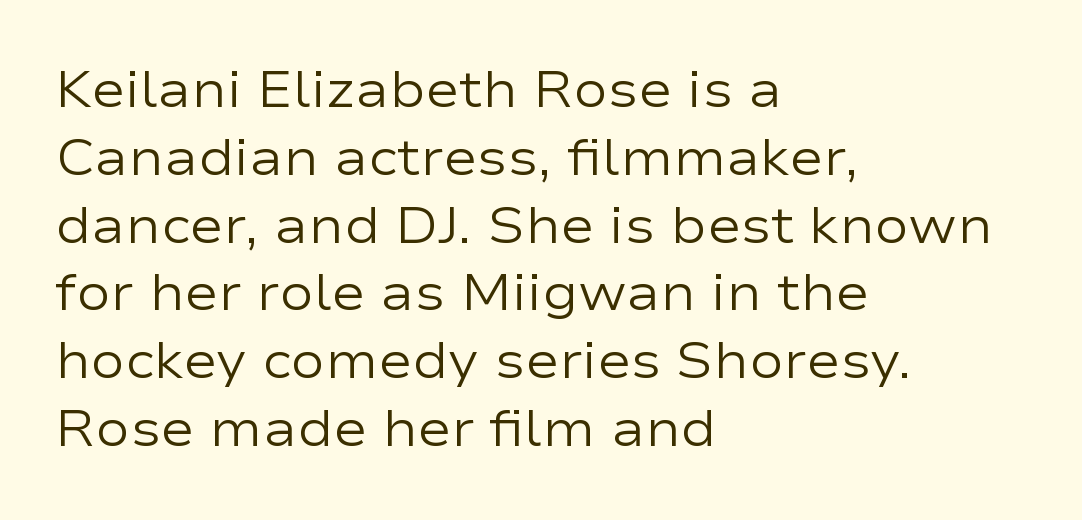
The weight would be labelled regular, book, light, or lighter still. Think of a printed novel: that variable character pitch is what you see here. Posture: straight, roman, zero tilt. Reading down the block, your eye returns to a fixed left position each line. These lines sit exactly where default settings would place them. This rendering features lettering with no underline.
